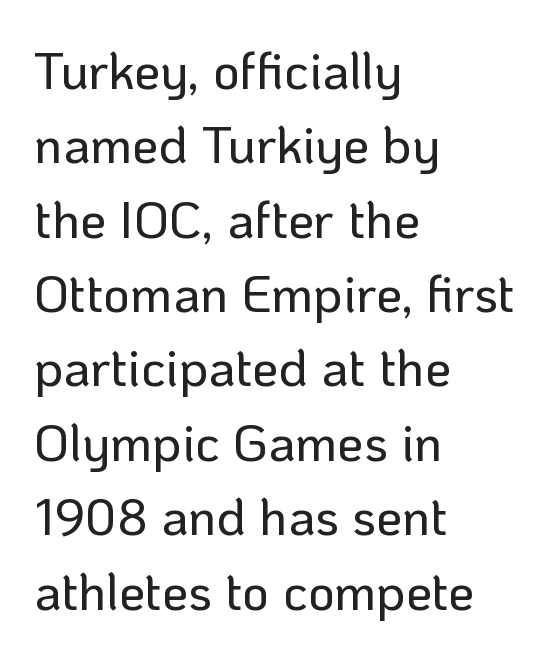
The image shows 52 px sans-serif type, upright; set left-aligned, normal line spacing (1.43x), normal letter spacing, not underlined; low stroke contrast and a medium x-height.
